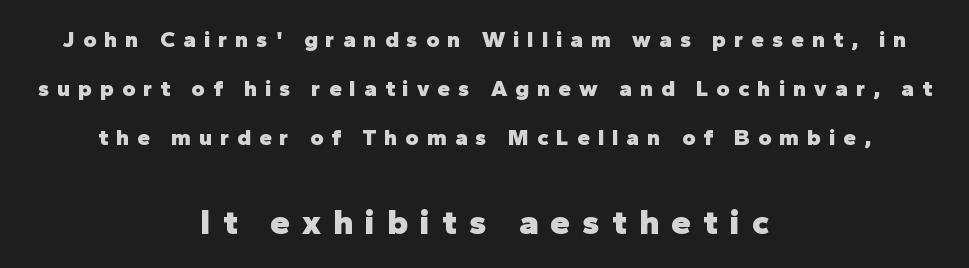
Bigger letters appear in the bottom chunk; the top chunk is reduced. Rule under the text: the space is simply empty. A centered setting, common on invitations and titles, is used for this passage. Notice the wide empty band between every row — that's loose leading.
